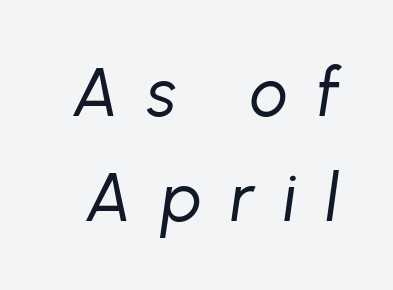
Every character sits at an angle, as italics do. You could not count columns in this text — the font is proportionally spaced. The passage shown stacks its lines at a standard gap. Think standard paragraph weight, or any step lighter than that. Check under the words: just untouched page.
